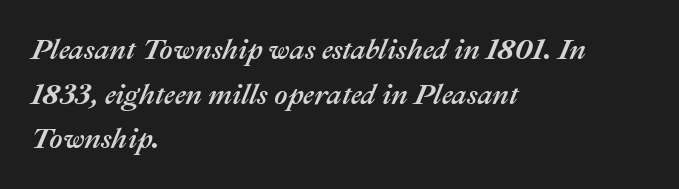
Q: Is the text italic (slanted)? A: Yes, it leans right by about 22 degrees.
Q: Is the text underlined? A: No.
Q: How is the paragraph aligned? A: Left-aligned.
Q: Is the spacing between letters normal or unusually wide? A: Normal.
Q: Is the spacing between lines tight, normal or loose? A: Normal.
Q: Width (condensed, normal, or wide)? A: Normal.
Q: Stroke contrast? A: Medium.
Q: x-height? A: Medium.
Q: Monospaced? A: No.
